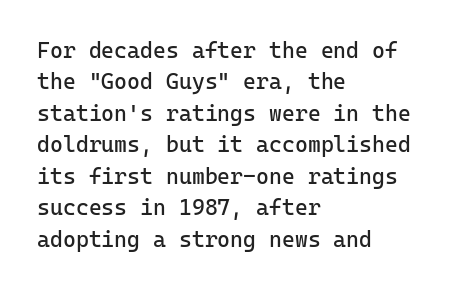
{"italic": "no", "bold": "no", "underline": "no", "align": "left", "line_spacing": "normal", "line_spacing_ratio": 1.43, "letter_spacing": "normal", "letter_spacing_em": 0.0, "glyph_px": 22}
